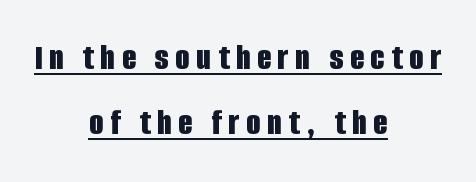
The image shows 37 px bold, condensed sans-serif type, upright; set centered, line spacing 1.76x, underlined; low stroke contrast and a large x-height.
